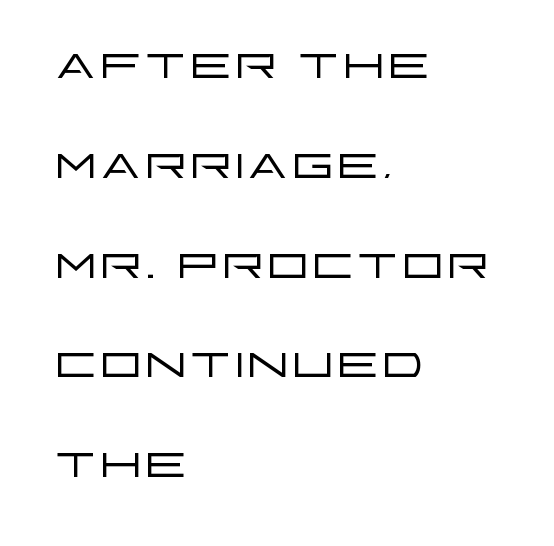
Descenders are the only things crossing below the line. A roman cut, with each character standing at attention. Does the leading feel generous? No, just average. The lines are quadded left. Is the stroke heavy? The answer is a plain regular-or-lighter.
